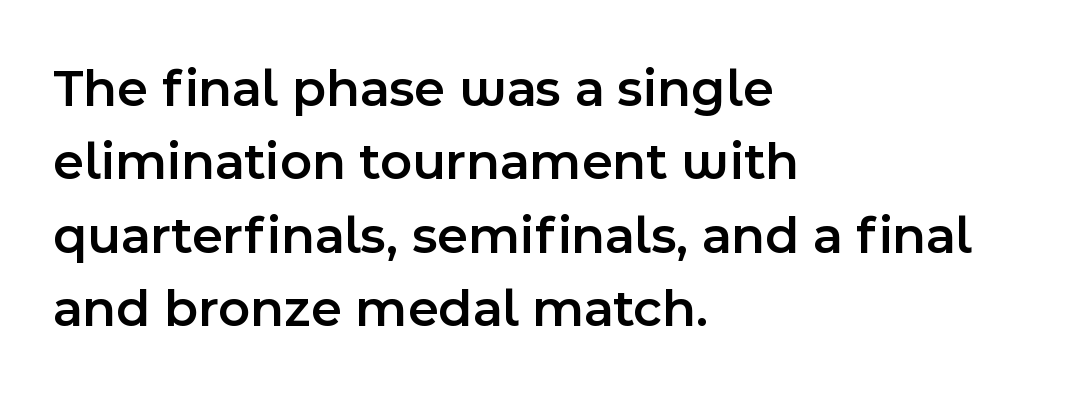
The image shows 54 px semibold sans-serif type, upright; set left-aligned, normal line spacing (1.36x), normal letter spacing, not underlined; a medium x-height.
